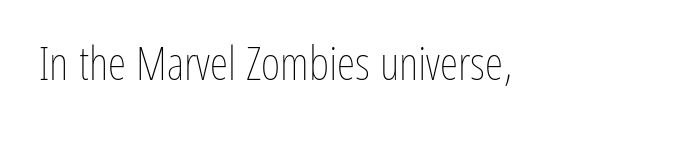
{"italic": "no", "bold": "no", "weight": "thin", "width": "condensed", "stroke_contrast": "low", "x_height": "medium", "monospaced": "no", "underline": "no", "letter_spacing": "normal", "letter_spacing_em": 0.0, "glyph_px": 47}
